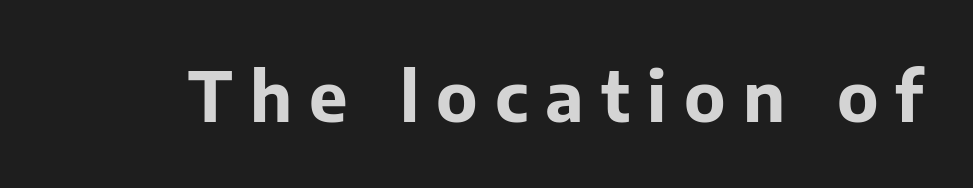
Bold? Absolutely — the strokes are thick and heavy. This sample uses expanded letter spacing, leaving extra air between glyphs. Each letter keeps its own natural width here, so spacing adapts to shape. The baseline area is clear. Unlike a traditional serif, this face leaves its strokes unadorned.
